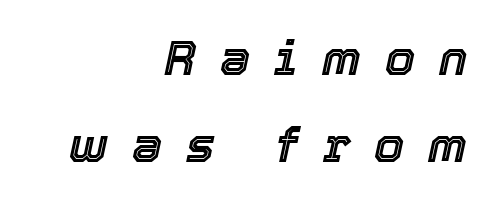
The image shows 48 px text type, italic (leaning right); set right-aligned, line spacing 1.81x, unusually wide letter spacing (+0.5 em), not underlined; a medium x-height.
